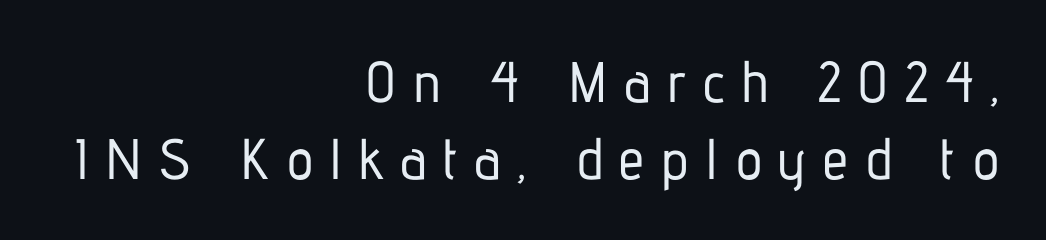
Q: Is the text italic (slanted)? A: No, it is upright.
Q: Is the typeface a serif or a sans-serif typeface? A: Sans-serif.
Q: Is the text underlined? A: No.
Q: How is the paragraph aligned? A: Right-aligned.
Q: Is the spacing between letters normal or unusually wide? A: Unusually wide.
Q: Is the spacing between lines tight, normal or loose? A: Normal.
Q: Width (condensed, normal, or wide)? A: Condensed.
Q: Stroke contrast? A: Low.
Q: x-height? A: Medium.
Q: Monospaced? A: No.
